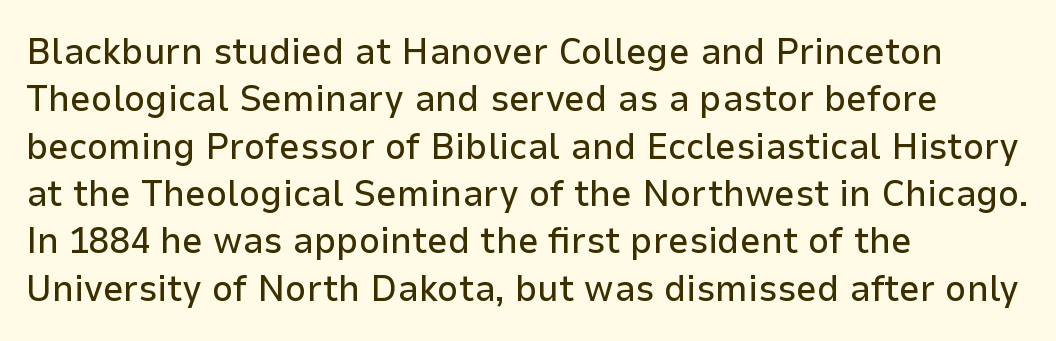
Look at the bottom of the vertical strokes: they stop flat, with no serifs. Spacing verdict: proportional, widths tailored to each character. Successive baselines arrive at the customary interval. Teacher's note: observe the even left margin — that is flush-left alignment. Type without underlining. This sample uses an upright cut, with every glyph sitting square on the baseline.
